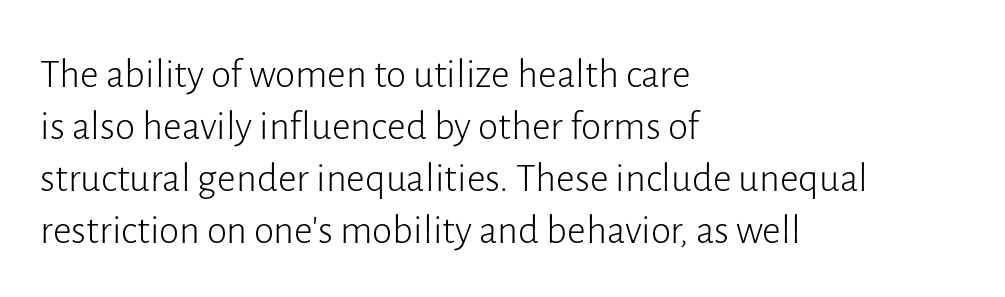
The image shows 41 px light sans-serif type, upright; set left-aligned, normal line spacing (1.27x), normal letter spacing, not underlined; low stroke contrast and a medium x-height.
